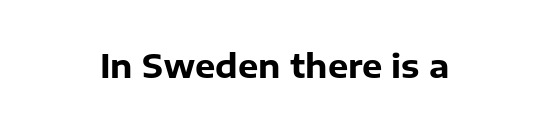
The image shows 32 px heavy sans-serif type, upright; set normal letter spacing, not underlined; low stroke contrast and a medium x-height.
